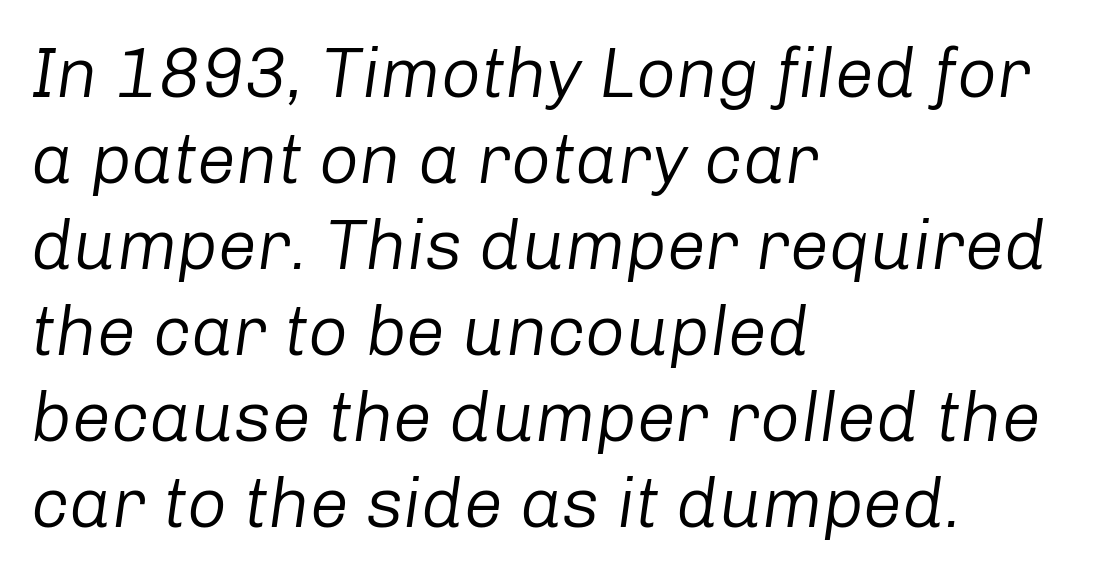
Each letter keeps its own natural width here, so spacing adapts to shape. Each line starts at the same left margin while the right side varies. Descenders are the only things crossing below the line. A typesetter would mark this as italic.
